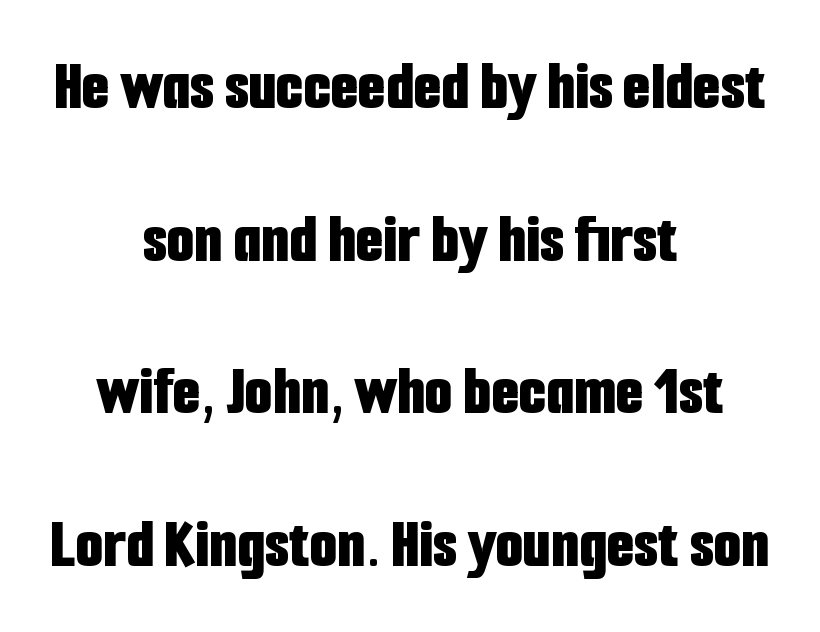
Q: Is the text bold? A: Yes.
Q: Is the text italic (slanted)? A: No, it is upright.
Q: Is the typeface a serif or a sans-serif typeface? A: Sans-serif.
Q: Is the text underlined? A: No.
Q: How is the paragraph aligned? A: Centered.
Q: Is the spacing between letters normal or unusually wide? A: Normal.
Q: Is the spacing between lines tight, normal or loose? A: Loose.
Q: Width (condensed, normal, or wide)? A: Condensed.
Q: Stroke contrast? A: Low.
Q: x-height? A: Medium.
Q: Monospaced? A: No.
